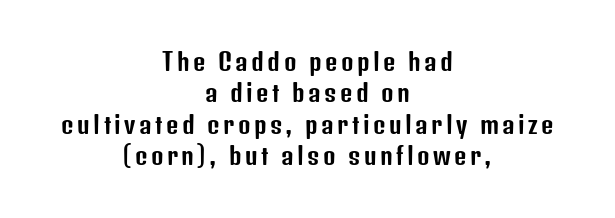
Q: Is the text italic (slanted)? A: No, it is upright.
Q: Is the text underlined? A: No.
Q: How is the paragraph aligned? A: Centered.
Q: Is the spacing between lines tight, normal or loose? A: Normal.
